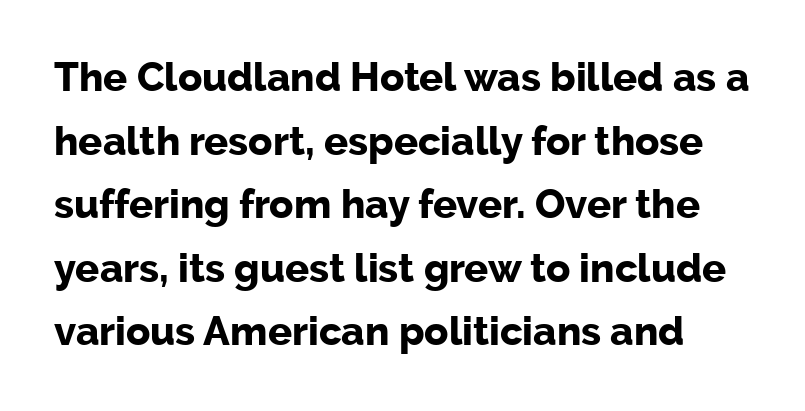
{"serif": "no", "italic": "no", "bold": "yes", "weight": "bold", "width": "normal", "stroke_contrast": "low", "x_height": "medium", "monospaced": "no", "underline": "no", "line_spacing": "normal", "line_spacing_ratio": 1.59, "letter_spacing": "normal", "letter_spacing_em": 0.0, "glyph_px": 40}
